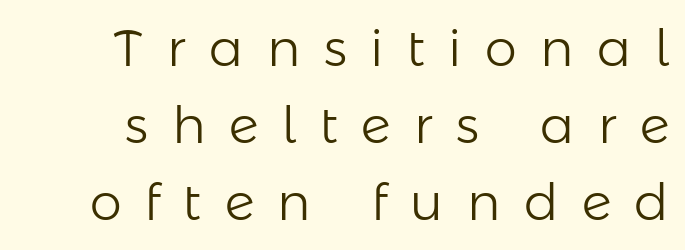
Unmarked baselines from the first word to the last. Substantial extra tracking has been applied to these lines. Proportional: the letters do not fall into vertical columns. The specimen reads as upright at a glance.
